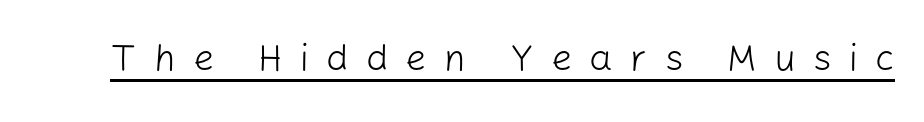
Q: Is the text bold? A: No.
Q: Is the text italic (slanted)? A: No, it is upright.
Q: Is the typeface a serif or a sans-serif typeface? A: Sans-serif.
Q: Is the text underlined? A: Yes.
Q: Is the spacing between letters normal or unusually wide? A: Unusually wide.
Q: Width (condensed, normal, or wide)? A: Normal.
Q: Stroke contrast? A: Low.
Q: x-height? A: Medium.
Q: Monospaced? A: No.
